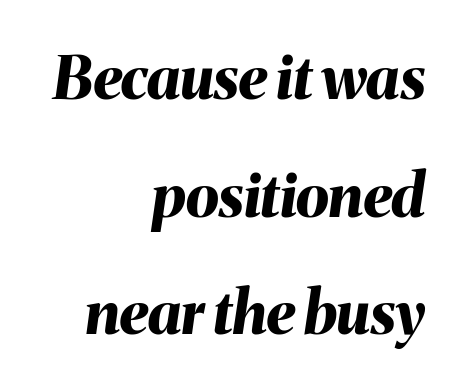
Q: Is the text bold? A: Yes.
Q: Is the text italic (slanted)? A: Yes, it leans right by about 8 degrees.
Q: Is the text underlined? A: No.
Q: How is the paragraph aligned? A: Right-aligned.
Q: Is the spacing between letters normal or unusually wide? A: Normal.
Q: Is the spacing between lines tight, normal or loose? A: Loose.
Q: Width (condensed, normal, or wide)? A: Normal.
Q: Stroke contrast? A: Medium.
Q: x-height? A: Medium.
Q: Monospaced? A: No.
